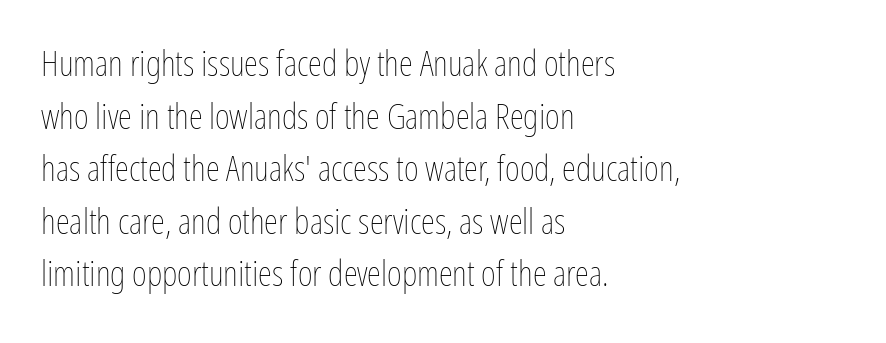
Q: Is the text bold? A: No.
Q: Is the text italic (slanted)? A: No, it is upright.
Q: Is the text underlined? A: No.
Q: How is the paragraph aligned? A: Left-aligned.
Q: Is the spacing between letters normal or unusually wide? A: Normal.
Q: Is the spacing between lines tight, normal or loose? A: Normal.
Q: Width (condensed, normal, or wide)? A: Condensed.
Q: Stroke contrast? A: Low.
Q: x-height? A: Medium.
Q: Monospaced? A: No.
